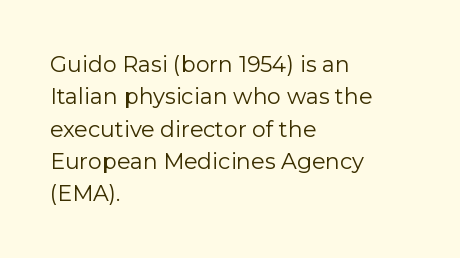
Does extra space separate the letters? No, they use regular spacing. Compared with a typical body face, this is equally light or lighter still. Casual observation: everything's shoved over to the left. This sample keeps an unexceptional amount of space between lines.
